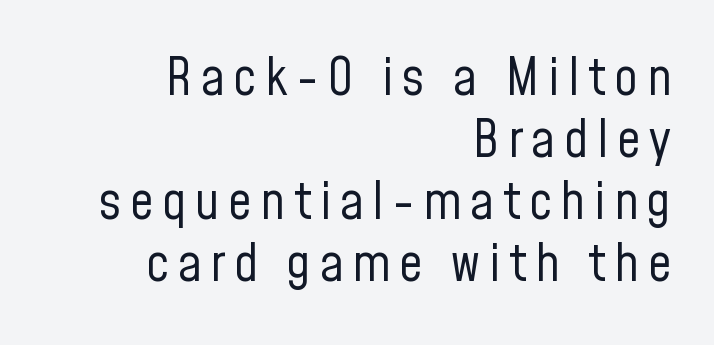
{"serif": "no", "italic": "no", "bold": "no", "weight": "regular", "width": "condensed", "stroke_contrast": "low", "x_height": "medium", "monospaced": "no", "underline": "no", "align": "right", "line_spacing_ratio": 1.19, "glyph_px": 52}
